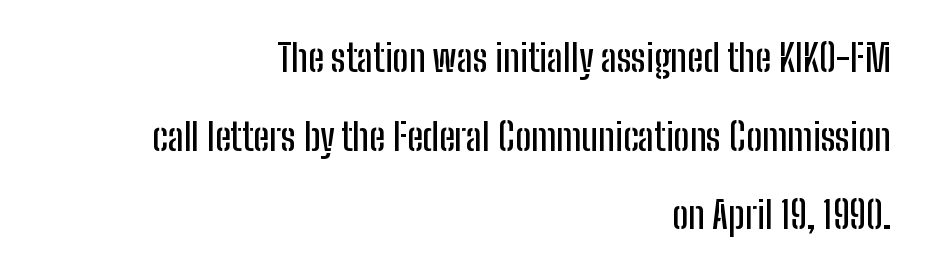
{"serif": "no", "italic": "no", "width": "condensed", "stroke_contrast": "low", "x_height": "medium", "monospaced": "no", "underline": "no", "align": "right", "line_spacing": "loose", "line_spacing_ratio": 2.07, "letter_spacing": "normal", "letter_spacing_em": 0.0, "glyph_px": 38}
